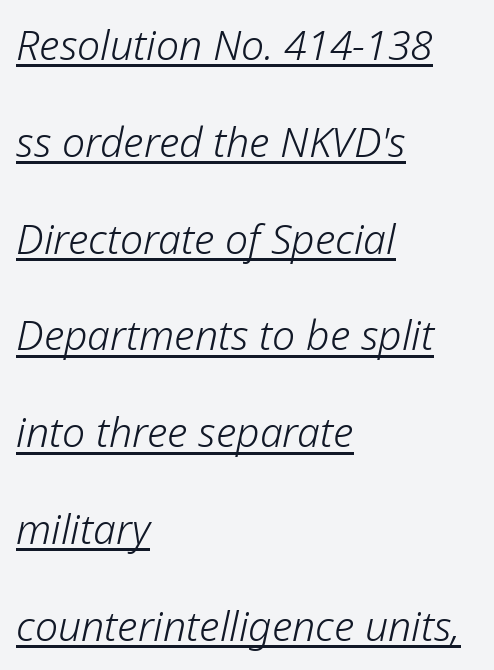
{"italic": "yes", "lean": "right", "slant_degrees": 12, "bold": "no", "weight": "light", "width": "normal", "stroke_contrast": "low", "x_height": "medium", "monospaced": "no", "underline": "yes", "align": "left", "line_spacing": "loose", "line_spacing_ratio": 2.36, "letter_spacing": "normal", "letter_spacing_em": 0.0, "glyph_px": 41}
